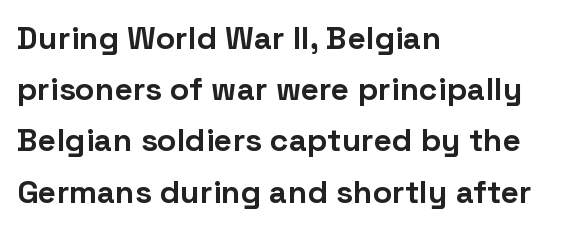
You could not count columns in this text — the font is proportionally spaced. The paragraph shown leans on its left margin. Only glyphs here, with clear space below each row. Is the letter spacing exaggerated? No — it looks like the ordinary default. Students, this is bold: see how much ink each stroke carries. Are there feet on the stems? There aren't — it's a sans.
